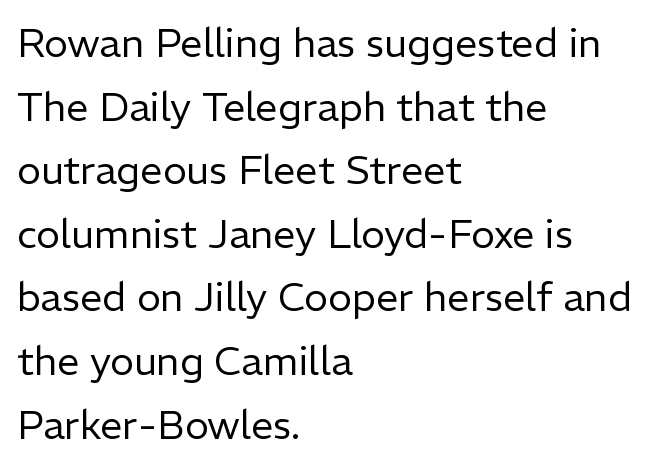
Q: Is the text bold? A: No.
Q: Is the text italic (slanted)? A: No, it is upright.
Q: Is the typeface a serif or a sans-serif typeface? A: Sans-serif.
Q: Is the text underlined? A: No.
Q: How is the paragraph aligned? A: Left-aligned.
Q: Is the spacing between letters normal or unusually wide? A: Normal.
Q: Is the spacing between lines tight, normal or loose? A: Normal.
Q: Width (condensed, normal, or wide)? A: Normal.
Q: Stroke contrast? A: Low.
Q: x-height? A: Medium.
Q: Monospaced? A: No.
